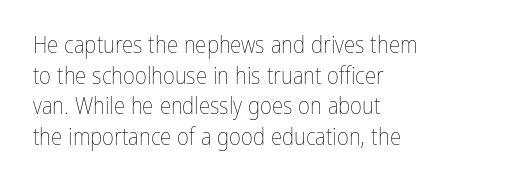
The image shows 23 px text type, upright; set left-aligned, normal line spacing (1.33x), normal letter spacing, not underlined.
